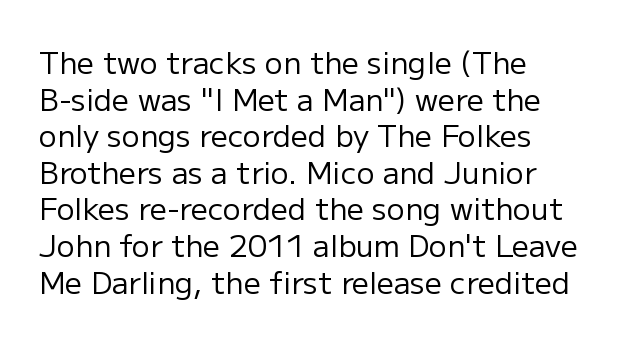
Q: Is the text bold? A: No.
Q: Is the text italic (slanted)? A: No, it is upright.
Q: Is the typeface a serif or a sans-serif typeface? A: Sans-serif.
Q: Is the text underlined? A: No.
Q: How is the paragraph aligned? A: Left-aligned.
Q: Is the spacing between letters normal or unusually wide? A: Normal.
Q: Width (condensed, normal, or wide)? A: Normal.
Q: Stroke contrast? A: Low.
Q: x-height? A: Medium.
Q: Monospaced? A: No.
